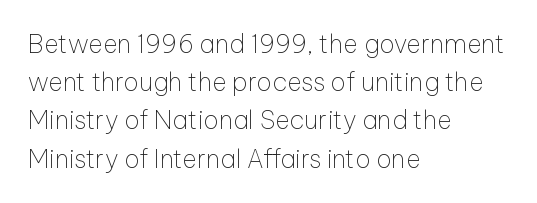
The image shows 25 px text type, upright; set left-aligned, normal line spacing (1.53x), normal letter spacing, not underlined.
